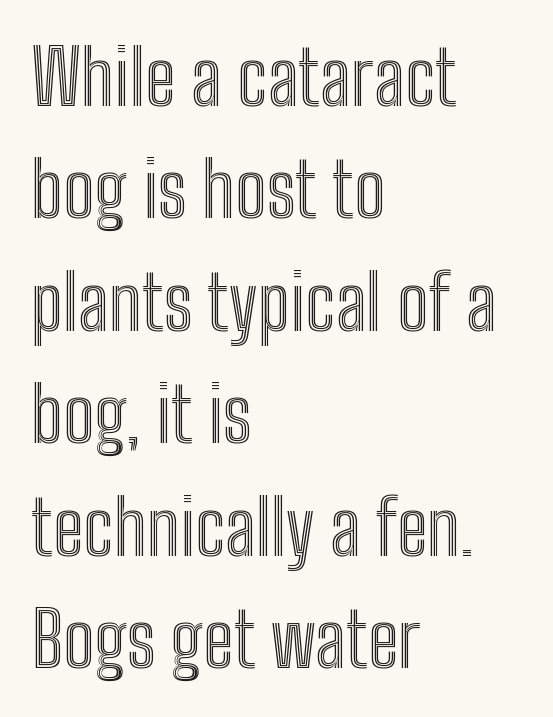
The lettering stays uniformly vertical, giving the passage a roman look. Varying glyph widths throughout — classic text-font behaviour. This rendering features lettering with no underline. Students, observe: this is what conventionally led text looks like. The passage shown has conventional tracking throughout. All the whitespace from short lines collects on the right.
